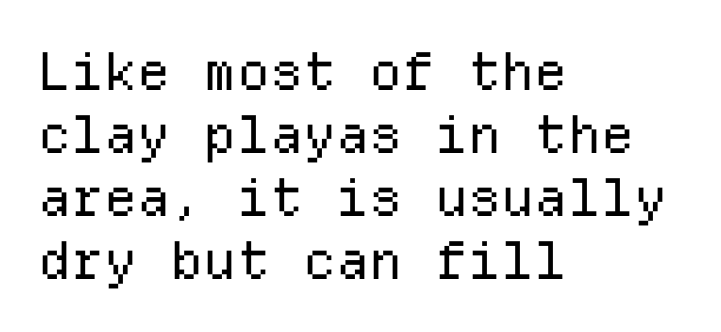
{"serif": "no", "italic": "no", "bold": "no", "weight": "regular", "width": "normal", "stroke_contrast": "low", "x_height": "medium", "monospaced": "yes", "underline": "no", "align": "left", "line_spacing_ratio": 1.21, "letter_spacing": "normal", "letter_spacing_em": 0.0, "glyph_px": 52}
